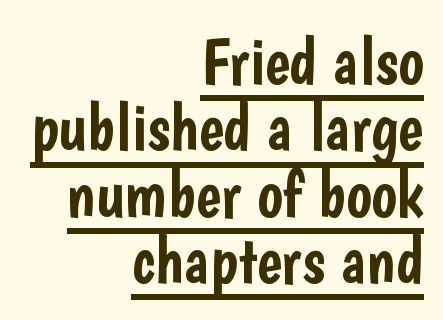
Is this a fixed-width face? No — the glyphs have proportional, varying widths. Visually the block forms a straight wall on the right and a jagged coastline on the left. A typesetter would call this zero additional tracking. The passage shown is underscored from start to finish. Upright lettering throughout. Nope, no serifs anywhere on these letters.
